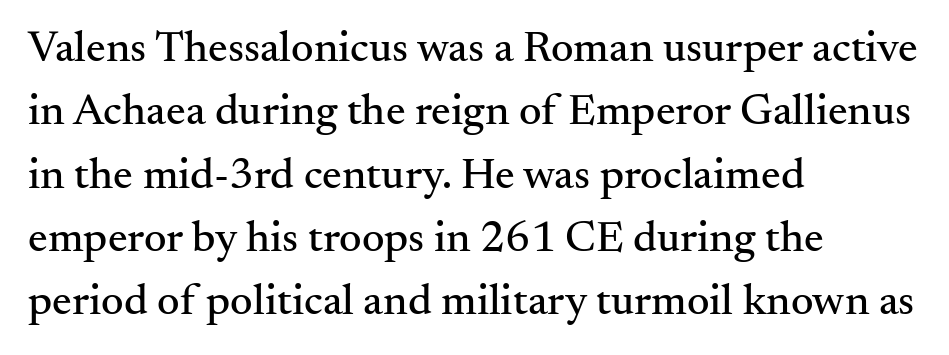
Visually the block forms a straight wall on the left and a jagged coastline on the right. In terms of letterform style, serifs are clearly present. The face used here is rendered with its standard letterfit. Any mark beneath the type? The region is blank.
